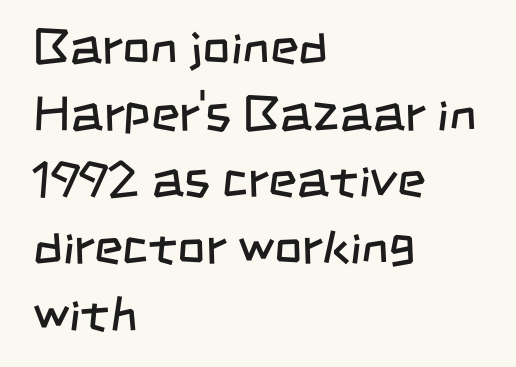
The image shows 49 px regular-weight, condensed sans-serif type; set left-aligned, normal line spacing (1.36x), normal letter spacing, not underlined; low stroke contrast and a large x-height.
